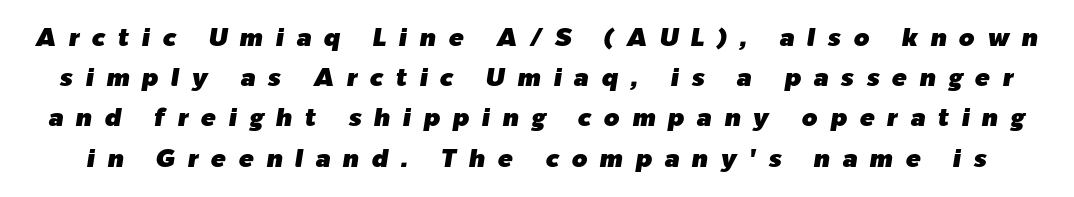
{"italic": "yes", "lean": "right", "slant_degrees": 9, "underline": "no", "line_spacing": "normal", "line_spacing_ratio": 1.61, "letter_spacing": "wide", "letter_spacing_em": 0.5, "glyph_px": 25}
